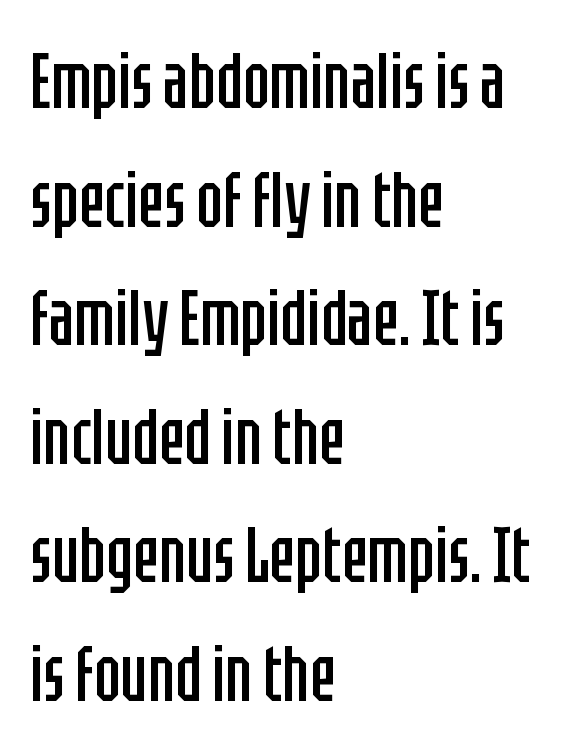
The line-height multiplier appears to be the usual default. The passage shown is typed in a proportional face where columns would drift. The string is rendered with underlining switched off. No extra tracking has been applied to these lines. A quiet, ordinary-to-light weight characterises the typeface.
